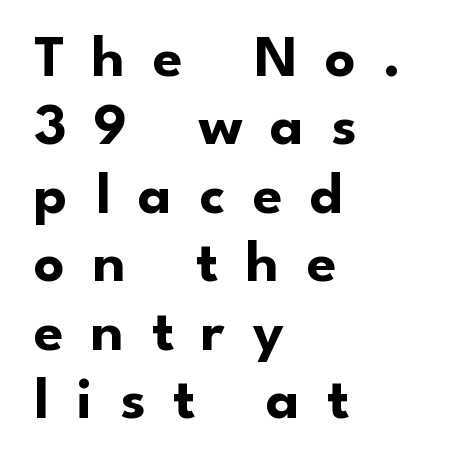
{"serif": "no", "italic": "no", "bold": "yes", "weight": "bold", "width": "normal", "stroke_contrast": "low", "x_height": "small", "monospaced": "no", "underline": "no", "align": "left", "line_spacing": "tight", "line_spacing_ratio": 1.14, "letter_spacing": "wide", "letter_spacing_em": 0.46, "glyph_px": 60}
